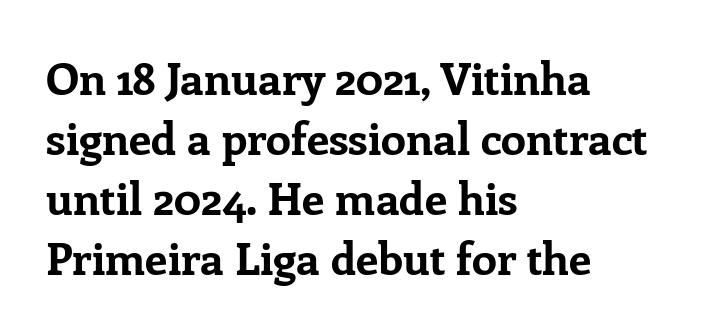
Each word holds together tightly as a unit, with standard inter-letter gaps. The type sits square on the baseline with zero lean. The passage shown is typeset with a serif family. These lines are set flush left with a ragged right edge.
